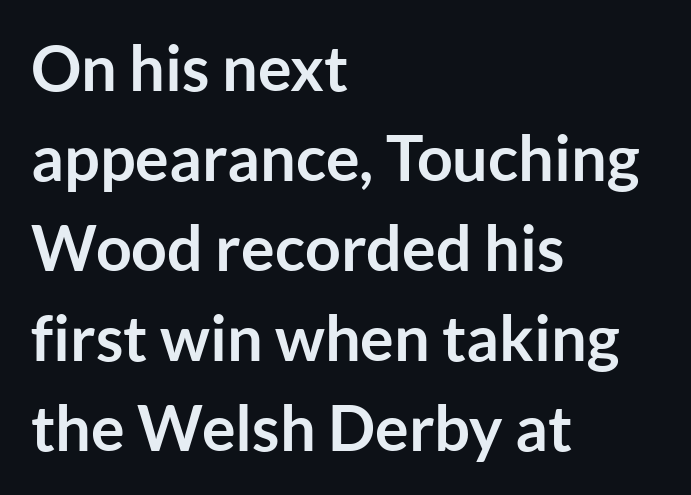
Evenly set lines give the paragraph a standard silhouette. Line beginnings align vertically; line endings do not. Here the glyphs are tracked normally, forming tight word shapes. Plain, unruled lines of type.
